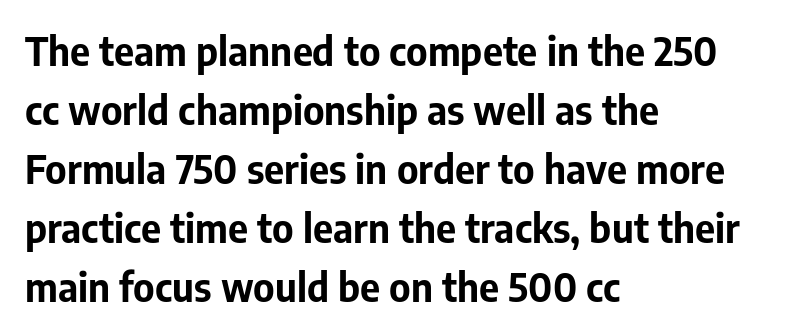
Vertical strokes here are truly vertical. Words float on clear page, feet unadorned. A typesetter would call this proportional, since set widths differ per character. Successive baselines arrive at the customary interval.
